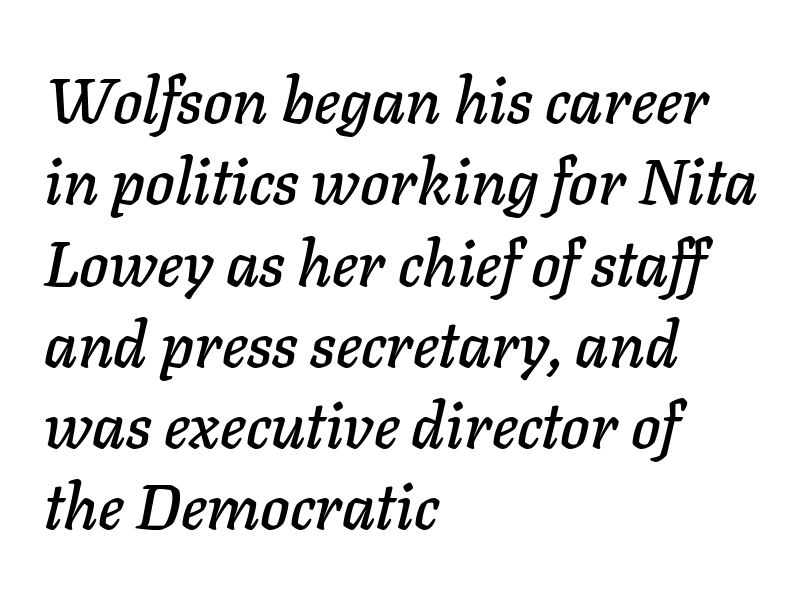
The passage shown has conventional tracking throughout. Posture: slanted. The rendering uses natural spacing where letterforms have individual widths. The string is rendered with underlining switched off.
